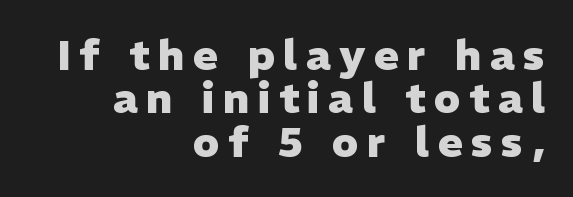
{"serif": "no", "italic": "no", "bold": "yes", "weight": "heavy", "width": "normal", "stroke_contrast": "low", "x_height": "medium", "monospaced": "no", "underline": "no", "align": "right", "line_spacing": "tight", "line_spacing_ratio": 1.03, "letter_spacing": "wide", "letter_spacing_em": 0.2, "glyph_px": 42}
